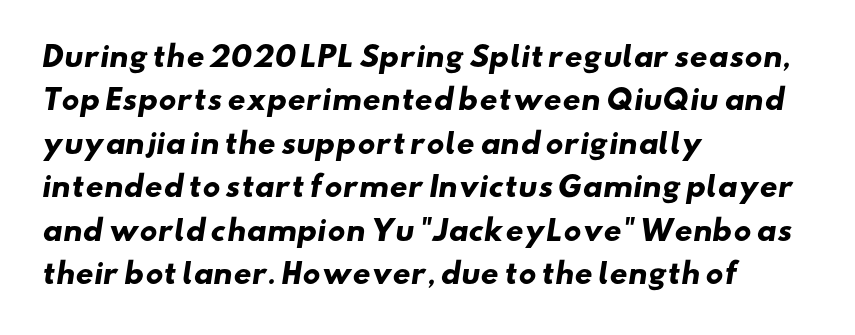
Q: Is the text bold? A: Yes.
Q: Is the typeface a serif or a sans-serif typeface? A: Sans-serif.
Q: Is the text underlined? A: No.
Q: How is the paragraph aligned? A: Left-aligned.
Q: Is the spacing between letters normal or unusually wide? A: Normal.
Q: Is the spacing between lines tight, normal or loose? A: Normal.
Q: Width (condensed, normal, or wide)? A: Wide.
Q: Stroke contrast? A: Low.
Q: x-height? A: Small.
Q: Monospaced? A: No.
